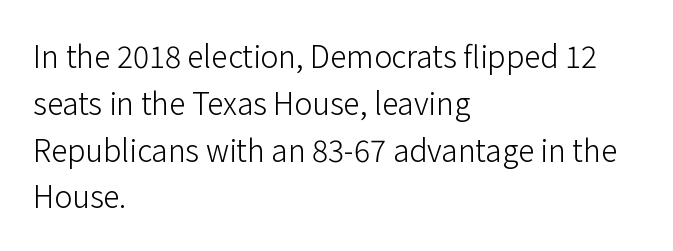
No italicization has been applied; the sample stays upright. Typographically, this falls in the sans-serif category. Plain, unruled lines of type. No heavy texture on the line: the type isn't bold.
